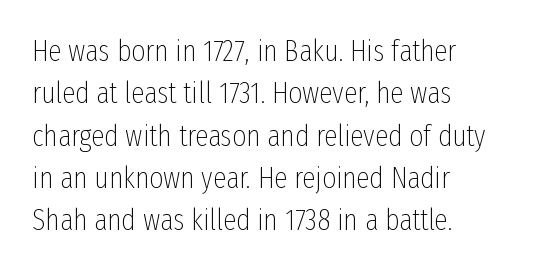
{"serif": "no", "italic": "no", "bold": "no", "weight": "thin", "width": "condensed", "stroke_contrast": "low", "x_height": "medium", "monospaced": "no", "underline": "no", "align": "left", "line_spacing": "normal", "line_spacing_ratio": 1.41, "letter_spacing": "normal", "letter_spacing_em": 0.0, "glyph_px": 30}
